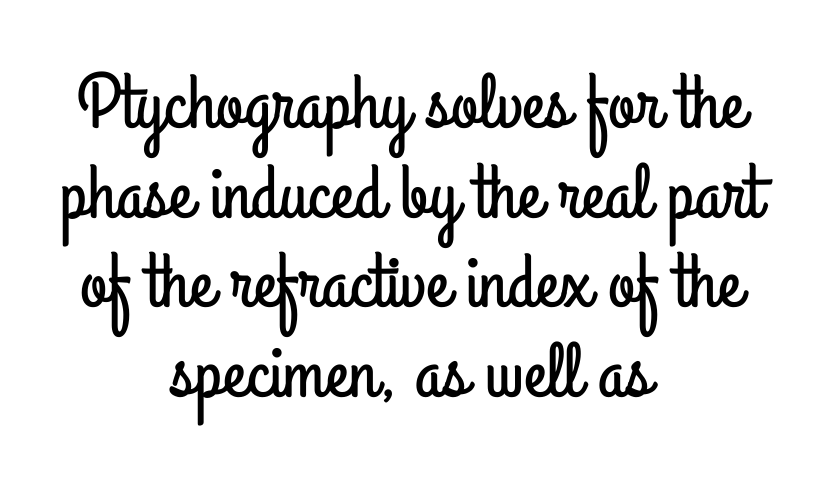
The designer went with a sans here, leaving each stem footless. The rendering uses a small line-height, squeezing the rows. Centered paragraph, ragged on both sides. Posture: straight, roman, zero tilt. Type without underlining. Spacing verdict: proportional, widths tailored to each character.
